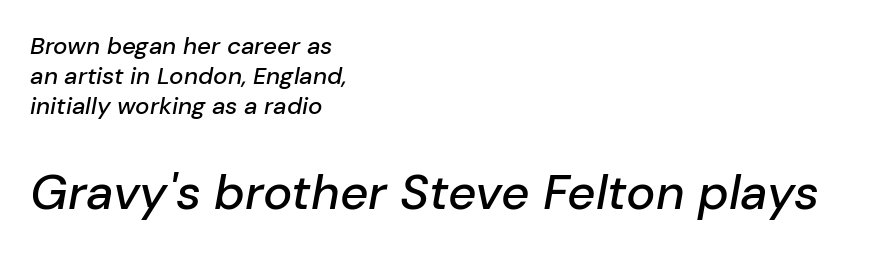
Each new line begins a customary step beneath the previous one. Do the characters align in a grid? No, the font is proportional. Which chunk is bigger? The second one — the bottom block dwarfs the top. Italic? Definitely — the glyphs are oblique. Anything drawn beneath the words? Only blank space. The paragraph shown leans on its left margin.
